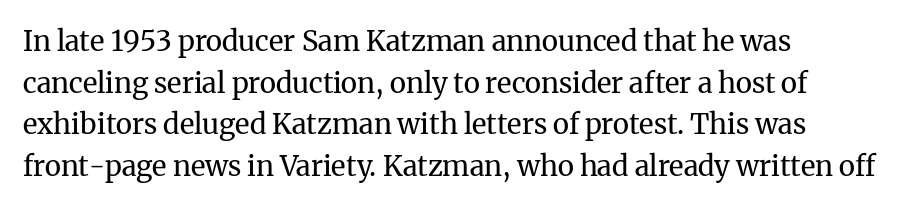
Q: Is the text bold? A: No.
Q: Is the text italic (slanted)? A: No, it is upright.
Q: Is the typeface a serif or a sans-serif typeface? A: Serif.
Q: Is the text underlined? A: No.
Q: How is the paragraph aligned? A: Left-aligned.
Q: Is the spacing between letters normal or unusually wide? A: Normal.
Q: Is the spacing between lines tight, normal or loose? A: Normal.
Q: Width (condensed, normal, or wide)? A: Normal.
Q: Stroke contrast? A: Medium.
Q: x-height? A: Medium.
Q: Monospaced? A: No.
